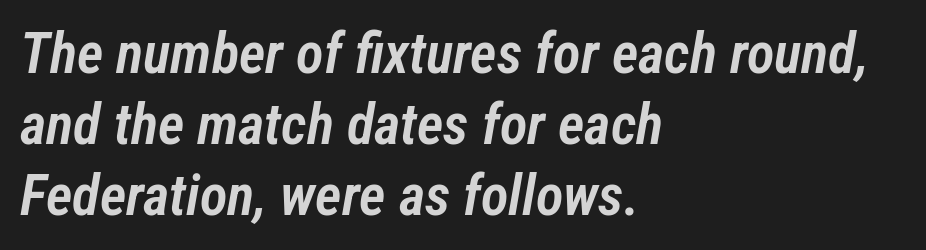
The image shows 57 px semibold, condensed type, italic (leaning right); set left-aligned, normal line spacing (1.25x), normal letter spacing, not underlined; low stroke contrast and a medium x-height.
